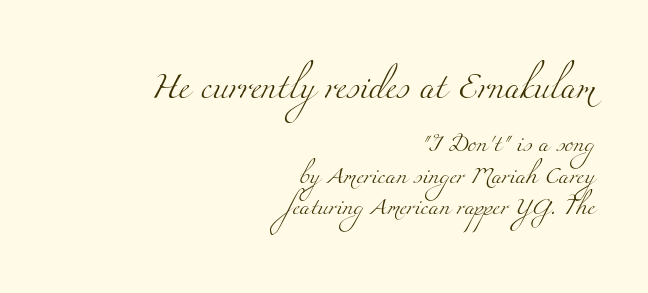
{"bold": "no", "underline": "no", "align": "right", "line_spacing_ratio": 1.87, "letter_spacing": "normal", "letter_spacing_em": 0.0, "larger_block": "first", "size_ratio": 1.47, "glyph_px": 25}
